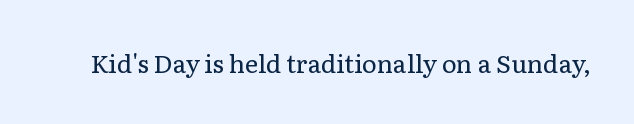
Q: Is the text bold? A: No.
Q: Is the text italic (slanted)? A: No, it is upright.
Q: Is the text underlined? A: No.
Q: Is the spacing between letters normal or unusually wide? A: Normal.
